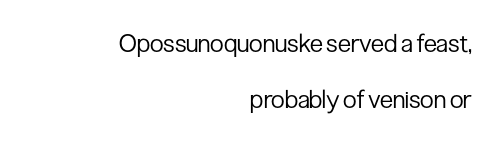
Typeset ragged left — the right edge is the straight one. The horizontal fit of the characters is conventional and even. Loosely led — the rows are spread out. A light-to-regular cut is what we see here. Unmarked baselines from the first word to the last.
